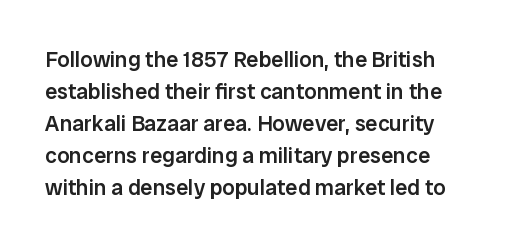
Q: Is the text bold? A: Semi-bold.
Q: Is the text italic (slanted)? A: No, it is upright.
Q: Is the text underlined? A: No.
Q: How is the paragraph aligned? A: Left-aligned.
Q: Is the spacing between letters normal or unusually wide? A: Normal.
Q: Is the spacing between lines tight, normal or loose? A: Normal.
